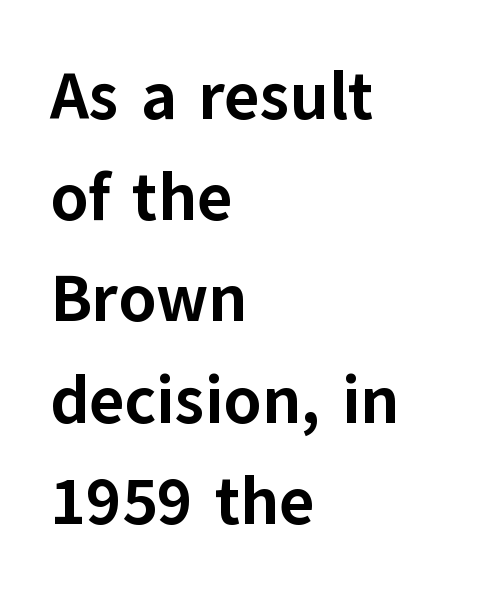
Q: Is the text bold? A: Yes.
Q: Is the text italic (slanted)? A: No, it is upright.
Q: Is the typeface a serif or a sans-serif typeface? A: Sans-serif.
Q: Is the text underlined? A: No.
Q: How is the paragraph aligned? A: Left-aligned.
Q: Is the spacing between letters normal or unusually wide? A: Normal.
Q: Is the spacing between lines tight, normal or loose? A: Normal.
Q: Width (condensed, normal, or wide)? A: Normal.
Q: Stroke contrast? A: Low.
Q: x-height? A: Medium.
Q: Monospaced? A: No.
